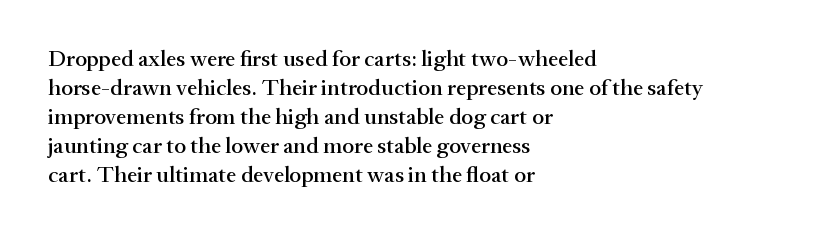
{"italic": "no", "underline": "no", "align": "left", "line_spacing": "normal", "line_spacing_ratio": 1.26, "letter_spacing": "normal", "letter_spacing_em": 0.0, "glyph_px": 23}
